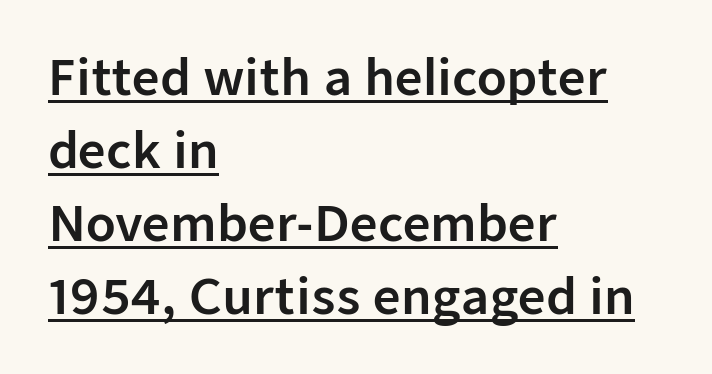
Q: Is the text italic (slanted)? A: No, it is upright.
Q: Is the typeface a serif or a sans-serif typeface? A: Sans-serif.
Q: Is the text underlined? A: Yes.
Q: How is the paragraph aligned? A: Left-aligned.
Q: Is the spacing between letters normal or unusually wide? A: Normal.
Q: Is the spacing between lines tight, normal or loose? A: Normal.
Q: Width (condensed, normal, or wide)? A: Normal.
Q: Stroke contrast? A: Low.
Q: x-height? A: Medium.
Q: Monospaced? A: No.
